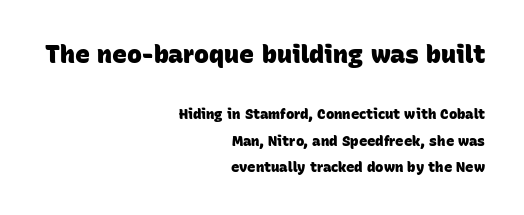
Students, note that the glyphs here touch the page at normal intervals. Weight check: bold — yes, fully. Which chunk is bigger? The first one — the top block dwarfs the bottom. No word sits above an underline.
